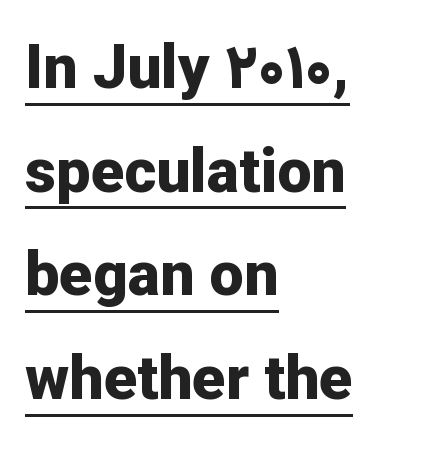
The image shows 61 px bold sans-serif type, upright; set left-aligned, normal line spacing (1.7x), normal letter spacing, underlined; low stroke contrast and a medium x-height.
